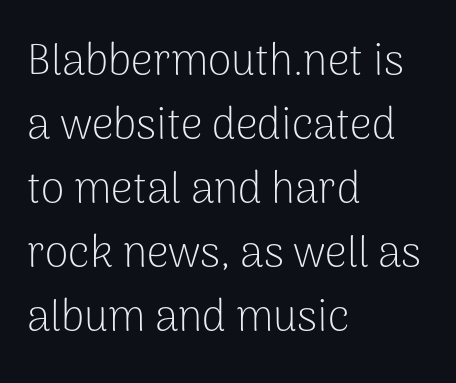
Q: Is the text bold? A: No.
Q: Is the text italic (slanted)? A: No, it is upright.
Q: Is the typeface a serif or a sans-serif typeface? A: Sans-serif.
Q: Is the text underlined? A: No.
Q: How is the paragraph aligned? A: Left-aligned.
Q: Is the spacing between letters normal or unusually wide? A: Normal.
Q: Is the spacing between lines tight, normal or loose? A: Normal.
Q: Width (condensed, normal, or wide)? A: Normal.
Q: Stroke contrast? A: Low.
Q: x-height? A: Medium.
Q: Monospaced? A: No.
